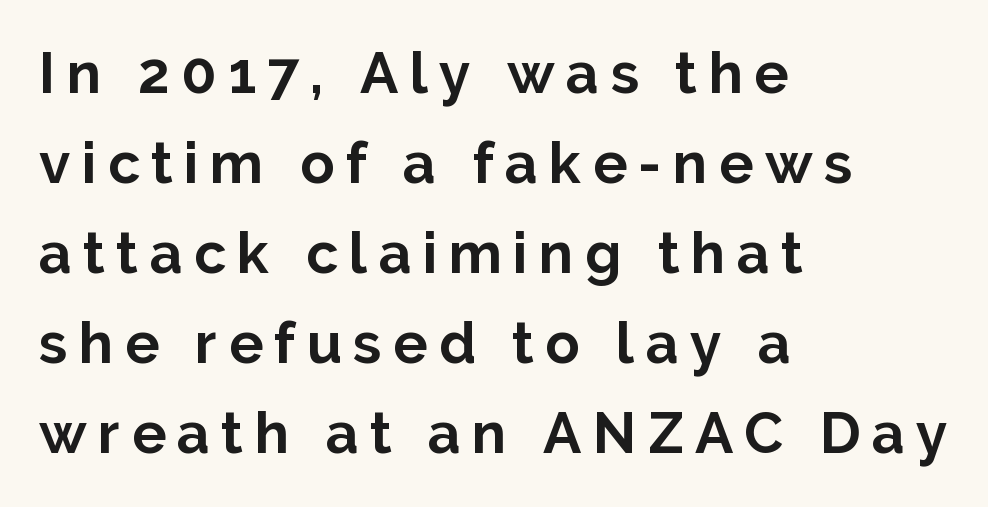
Nothing sits at the stroke ends, so this counts as sans-serif. These lines stack with their left ends in a neat column. The line-height multiplier appears to be the usual default. The passage shown is not underscored anywhere. Every stem runs plumb, perpendicular to the baseline.
